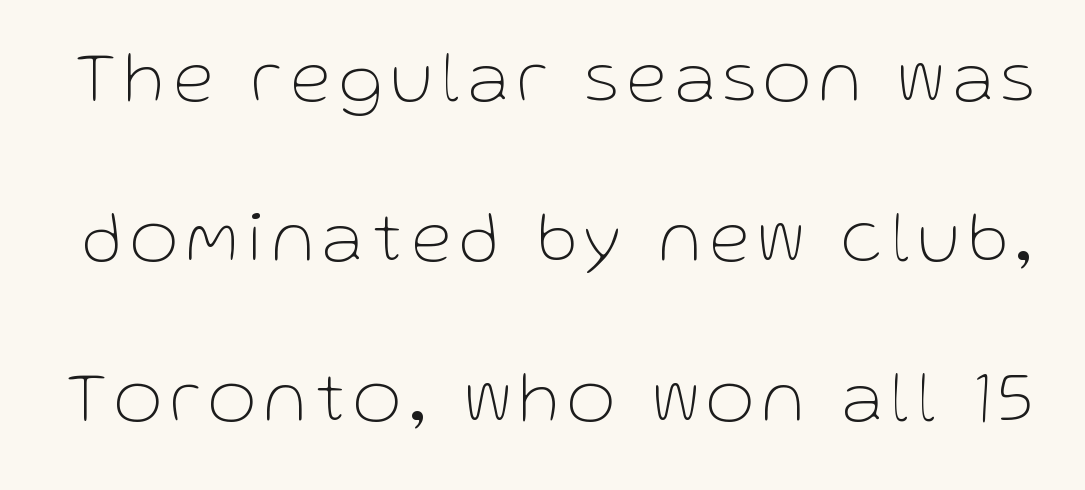
The space between consecutive lines is lavish. Ordinary non-slanted type is in use. The strokes carry an ordinary text weight at most. Grotesque or geometric, the face here clearly has no serifs. The rendering uses natural spacing where letterforms have individual widths. Rule under the text: the space is simply empty.
